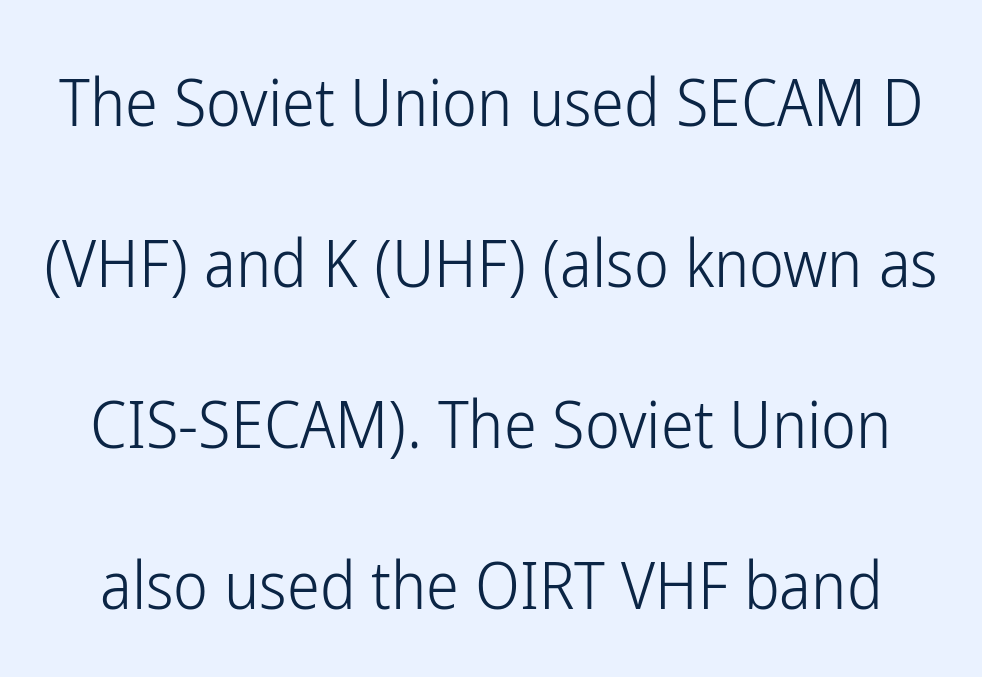
{"serif": "no", "italic": "no", "bold": "no", "weight": "light", "width": "condensed", "stroke_contrast": "low", "x_height": "medium", "monospaced": "no", "underline": "no", "line_spacing": "loose", "line_spacing_ratio": 2.44, "letter_spacing": "normal", "letter_spacing_em": 0.0, "glyph_px": 66}
